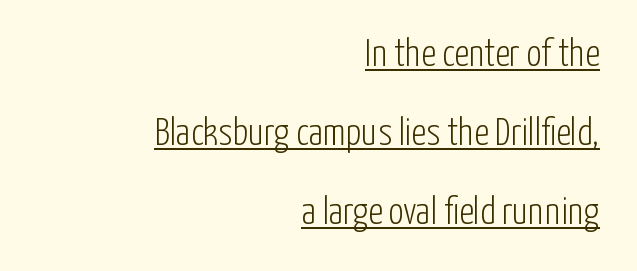
The image shows 38 px light, condensed sans-serif type, upright; set right-aligned, loose line spacing (2.08x), normal letter spacing, underlined; low stroke contrast and a medium x-height.
